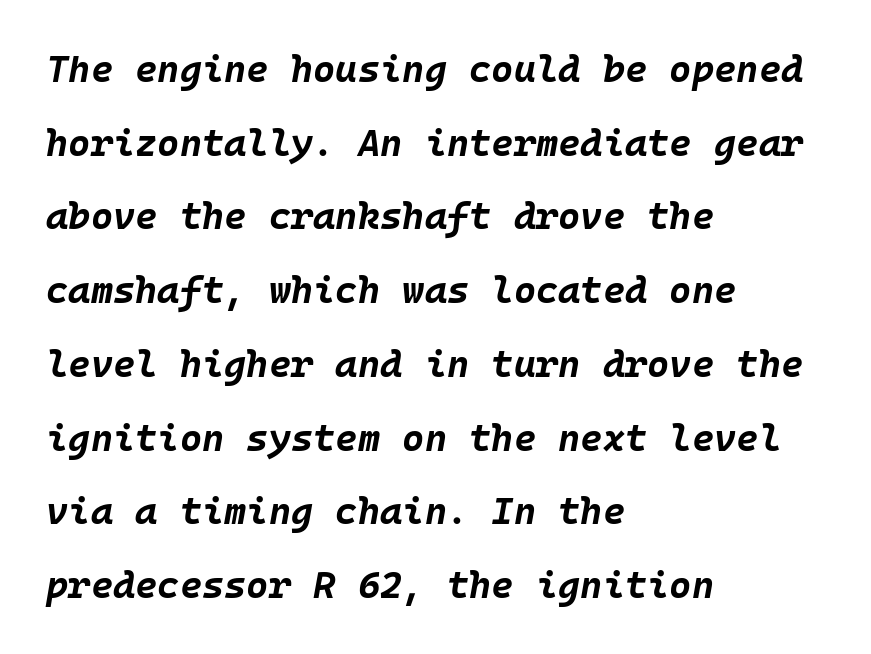
The rendering uses typewriter-style spacing with identical character cells. Tracking here is standard; glyphs follow each other at the usual distance. Is there much room between lines? Yes — plenty of vertical air separates them. A typesetter would mark this as italic.
